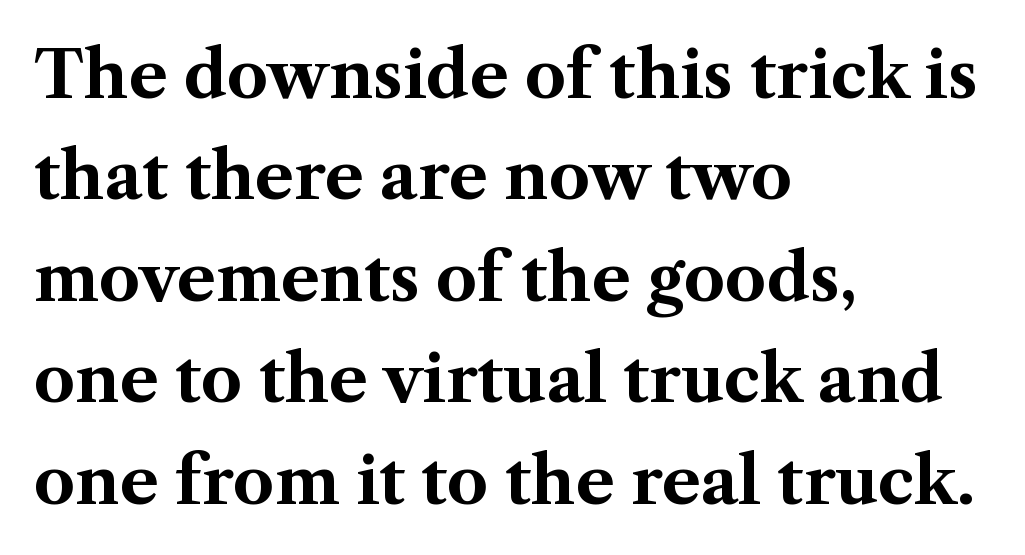
The lines are quadded left. Look at the bottom of the vertical strokes: they flare into serifs here. Weight: bold. Looks like regular typesetting: each glyph gets only the width it needs.
